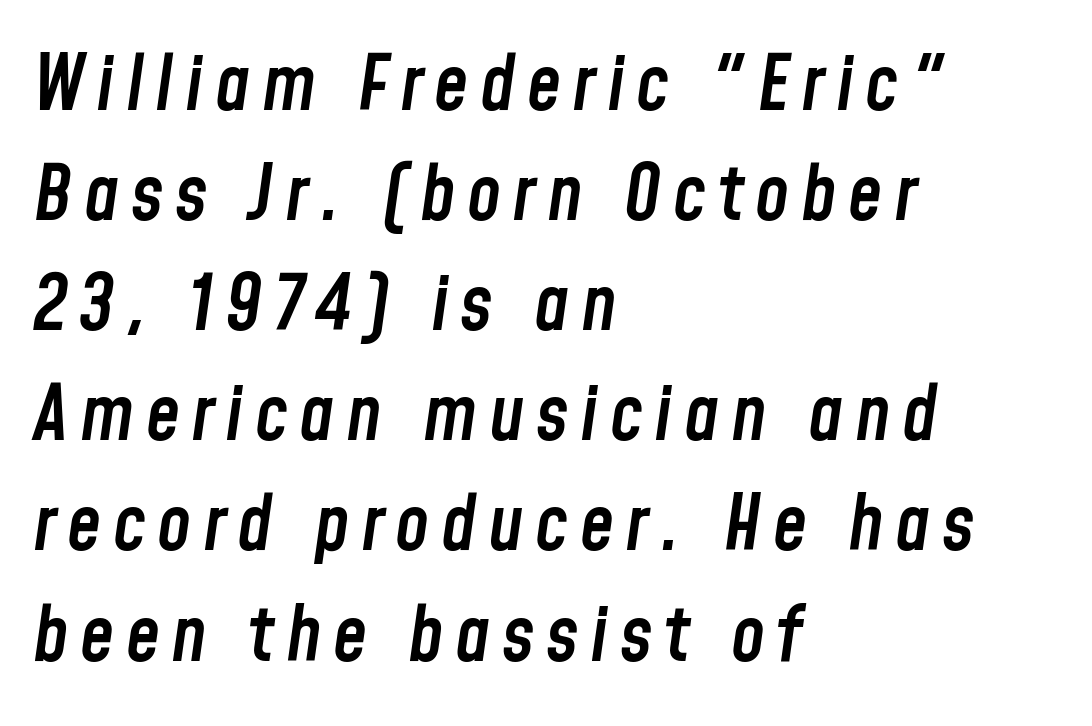
The image shows 77 px semibold, condensed type, italic (leaning right); set left-aligned, normal line spacing (1.43x), not underlined; low stroke contrast and a medium x-height.
